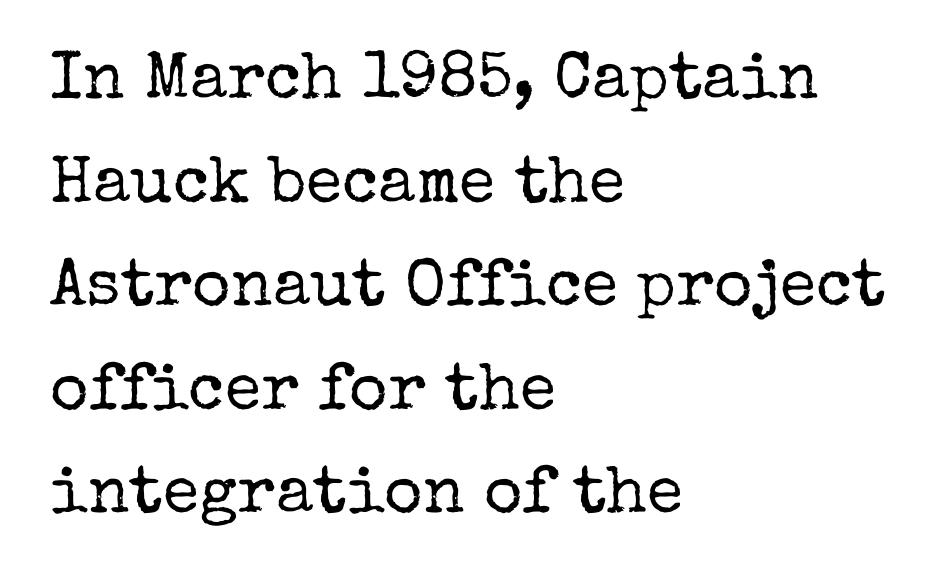
Bold? No — there's no thickening of the strokes. Decoration check: the copy has no underline. Alignment: flush left. Type style note: has serifs. Does the leading feel generous? No, just average. Do the characters align in a grid? No, the font is proportional.
